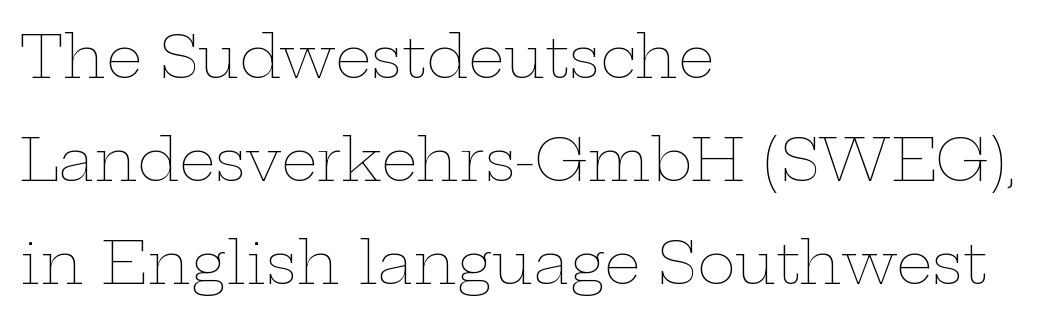
{"italic": "no", "bold": "no", "weight": "thin", "width": "wide", "stroke_contrast": "low", "x_height": "medium", "monospaced": "no", "underline": "no", "align": "left", "line_spacing_ratio": 1.78, "letter_spacing": "normal", "letter_spacing_em": 0.0, "glyph_px": 58}
